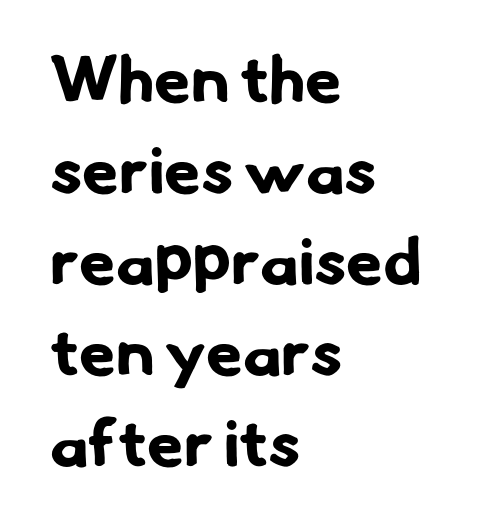
Left-aligned paragraph, ragged on the right. Each word holds together tightly as a unit, with standard inter-letter gaps. Beneath every word, the page is bare. Does the type have serifs? No, each stem ends abruptly.
